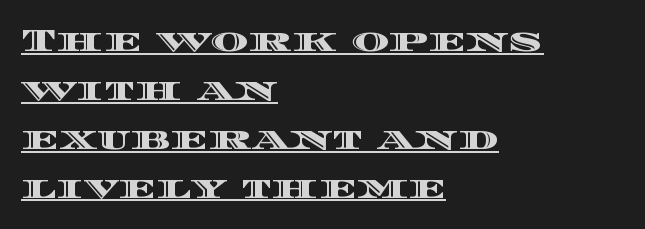
Q: Is the text italic (slanted)? A: No, it is upright.
Q: Is the text underlined? A: Yes.
Q: How is the paragraph aligned? A: Left-aligned.
Q: Is the spacing between letters normal or unusually wide? A: Normal.
Q: Is the spacing between lines tight, normal or loose? A: Normal.
Q: Width (condensed, normal, or wide)? A: Wide.
Q: x-height? A: Large.
Q: Monospaced? A: No.
